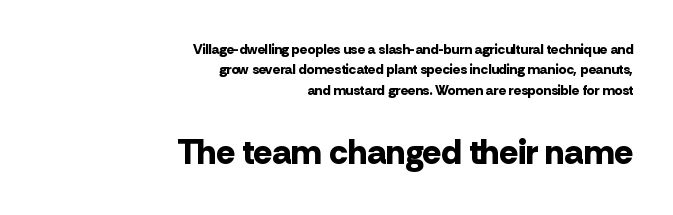
Look at the bottom of the vertical strokes: they stop flat, with no serifs. Regarding leading, the lines here are spaced in the standard way. You get the small type first, then a jump to larger type. Default kerning and tracking; the words read as compact shapes.
